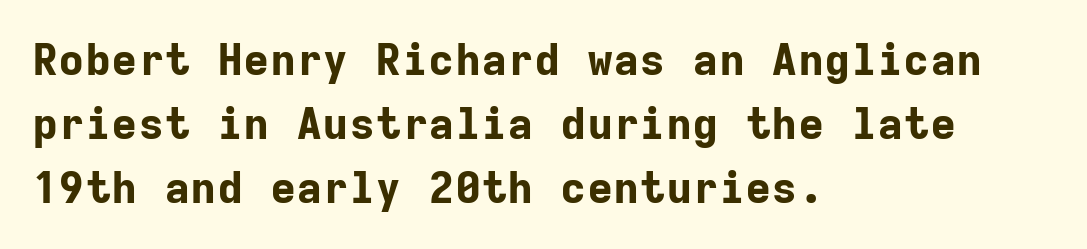
Q: Is the text bold? A: Yes.
Q: Is the text italic (slanted)? A: No, it is upright.
Q: Is the typeface a serif or a sans-serif typeface? A: Sans-serif.
Q: Is the text underlined? A: No.
Q: How is the paragraph aligned? A: Left-aligned.
Q: Is the spacing between letters normal or unusually wide? A: Normal.
Q: Is the spacing between lines tight, normal or loose? A: Normal.
Q: Width (condensed, normal, or wide)? A: Normal.
Q: Stroke contrast? A: Low.
Q: x-height? A: Medium.
Q: Monospaced? A: Yes.
